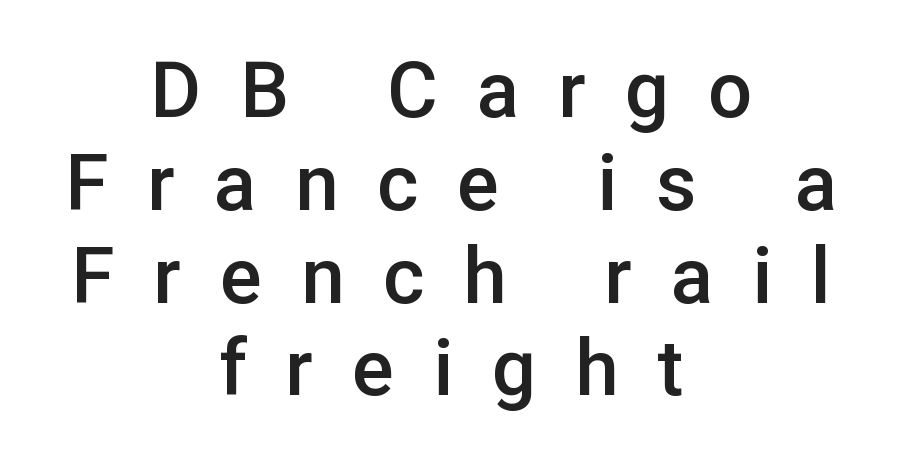
The image shows 78 px semibold sans-serif type, upright; set centered, line spacing 1.19x, unusually wide letter spacing (+0.5 em), not underlined; low stroke contrast and a medium x-height.
